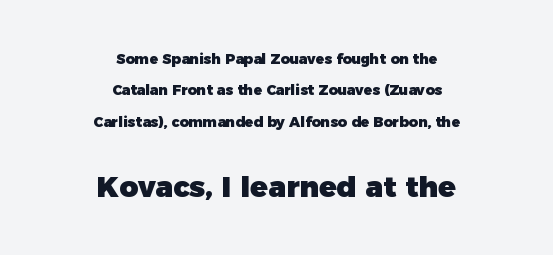
The image shows 29 px heavy sans-serif type, upright; set centered, loose line spacing (2.25x), normal letter spacing, not underlined; the second (bottom) block is 2.07x larger; low stroke contrast and a medium x-height.
